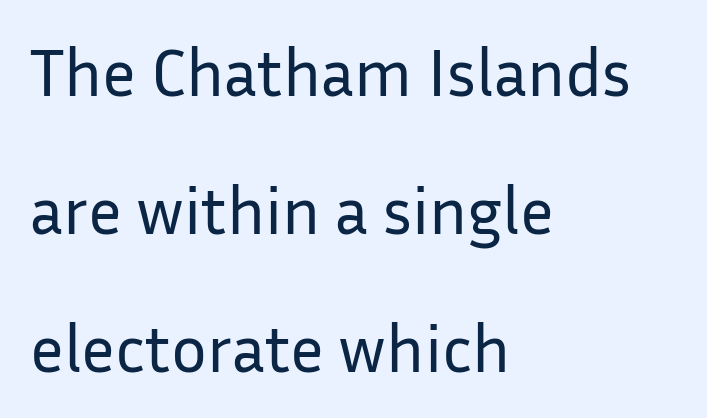
The image shows 67 px regular-weight sans-serif type, upright; set left-aligned, loose line spacing (2.06x), normal letter spacing, not underlined; low stroke contrast and a medium x-height.
